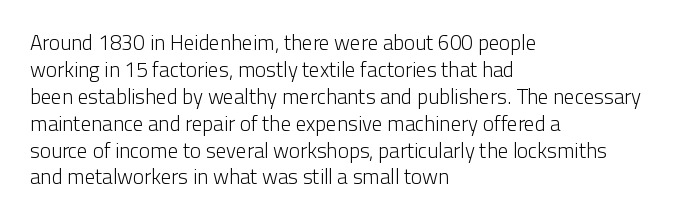
{"italic": "no", "bold": "no", "underline": "no", "align": "left", "line_spacing": "normal", "line_spacing_ratio": 1.28, "letter_spacing": "normal", "letter_spacing_em": 0.0, "glyph_px": 21}
